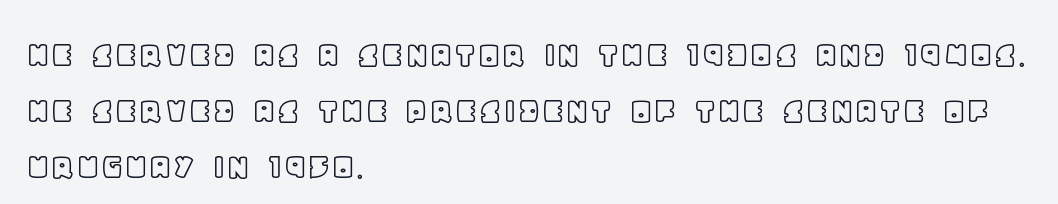
{"italic": "no", "width": "normal", "x_height": "large", "monospaced": "no", "underline": "no", "align": "left", "line_spacing": "normal", "line_spacing_ratio": 1.44, "letter_spacing": "normal", "letter_spacing_em": 0.0, "glyph_px": 39}
